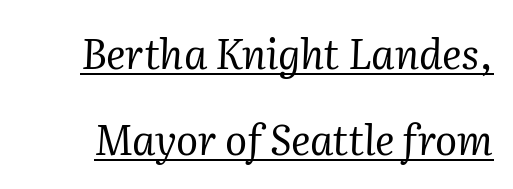
Q: Is the text bold? A: No.
Q: Is the text italic (slanted)? A: Yes, it leans right by about 2 degrees.
Q: Is the typeface a serif or a sans-serif typeface? A: Serif.
Q: Is the text underlined? A: Yes.
Q: Is the spacing between letters normal or unusually wide? A: Normal.
Q: Is the spacing between lines tight, normal or loose? A: Loose.
Q: Width (condensed, normal, or wide)? A: Normal.
Q: Stroke contrast? A: Medium.
Q: x-height? A: Medium.
Q: Monospaced? A: No.
